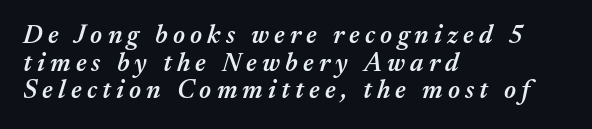
{"italic": "yes", "lean": "right", "slant_degrees": 17, "bold": "semi", "underline": "no", "align": "left", "line_spacing": "tight", "line_spacing_ratio": 1.06, "letter_spacing": "wide", "letter_spacing_em": 0.2, "glyph_px": 26}
